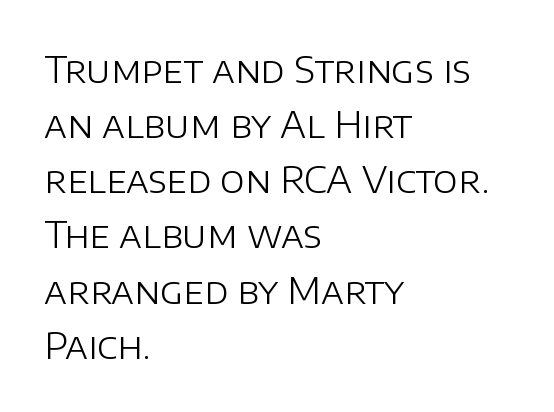
Q: Is the text bold? A: No.
Q: Is the text italic (slanted)? A: No, it is upright.
Q: Is the typeface a serif or a sans-serif typeface? A: Sans-serif.
Q: Is the text underlined? A: No.
Q: How is the paragraph aligned? A: Left-aligned.
Q: Is the spacing between letters normal or unusually wide? A: Normal.
Q: Is the spacing between lines tight, normal or loose? A: Normal.
Q: Width (condensed, normal, or wide)? A: Normal.
Q: Stroke contrast? A: Low.
Q: x-height? A: Large.
Q: Monospaced? A: No.
